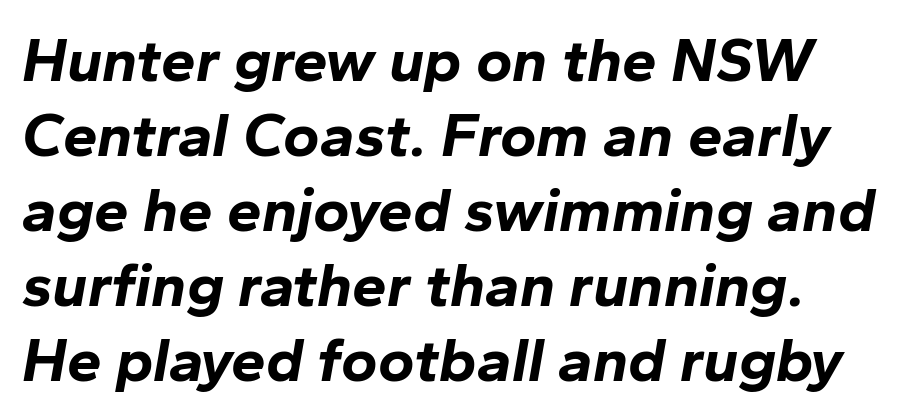
Strokes here are thick enough to call this a true bold. Where is the straight margin? On the left. The baseline area is clear. The passage shown leans; its letterforms are oblique. Here the designer chose a conventional face with non-uniform glyph widths. Characters follow at the spacing the type designer built in.
